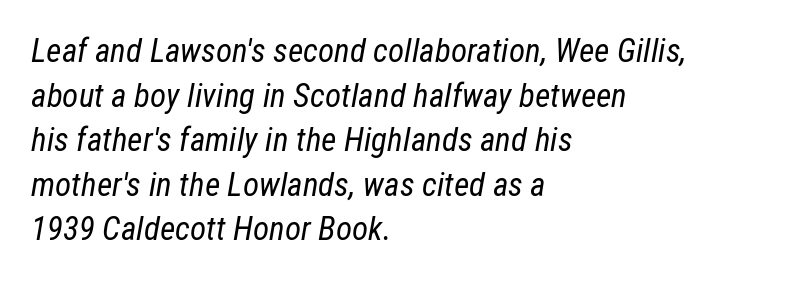
The letterforms sit at book weight or below. Beneath every word, the page is bare. Notice how descenders clear the ascenders below comfortably — that's standard leading. If you drew a ruler down the left edge, every line would touch it.
